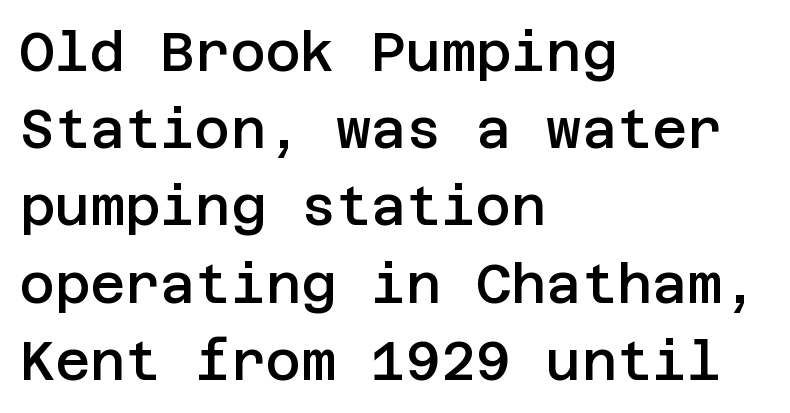
Q: Is the text bold? A: Semi-bold.
Q: Is the text italic (slanted)? A: No, it is upright.
Q: Is the typeface a serif or a sans-serif typeface? A: Sans-serif.
Q: Is the text underlined? A: No.
Q: How is the paragraph aligned? A: Left-aligned.
Q: Is the spacing between letters normal or unusually wide? A: Normal.
Q: Is the spacing between lines tight, normal or loose? A: Normal.
Q: Width (condensed, normal, or wide)? A: Normal.
Q: Stroke contrast? A: Low.
Q: x-height? A: Large.
